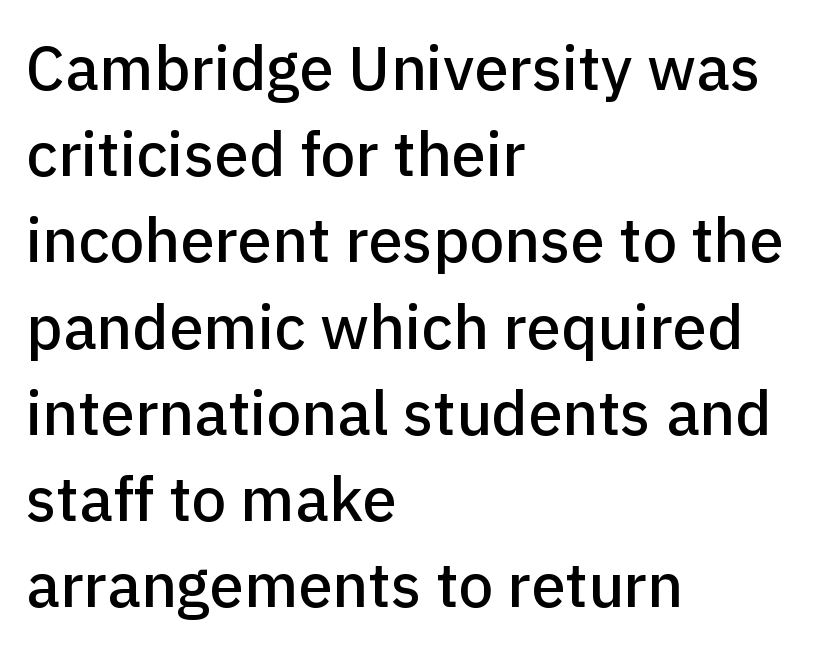
{"serif": "no", "italic": "no", "width": "normal", "stroke_contrast": "low", "x_height": "medium", "monospaced": "no", "underline": "no", "align": "left", "line_spacing": "normal", "line_spacing_ratio": 1.39, "letter_spacing": "normal", "letter_spacing_em": 0.0, "glyph_px": 62}
